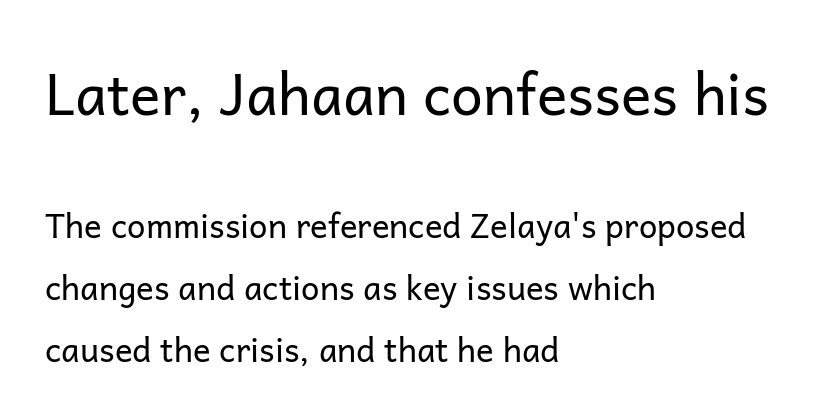
{"serif": "no", "italic": "no", "bold": "no", "weight": "regular", "width": "normal", "stroke_contrast": "low", "x_height": "medium", "monospaced": "no", "underline": "no", "align": "left", "line_spacing_ratio": 1.87, "letter_spacing": "normal", "letter_spacing_em": 0.0, "larger_block": "first", "size_ratio": 1.73, "glyph_px": 57}
